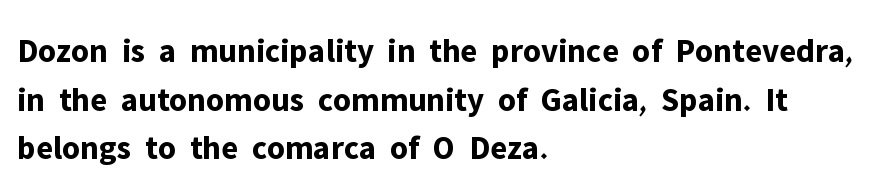
Q: Is the text bold? A: Yes.
Q: Is the text italic (slanted)? A: No, it is upright.
Q: Is the typeface a serif or a sans-serif typeface? A: Sans-serif.
Q: Is the text underlined? A: No.
Q: How is the paragraph aligned? A: Left-aligned.
Q: Is the spacing between letters normal or unusually wide? A: Normal.
Q: Is the spacing between lines tight, normal or loose? A: Normal.
Q: Width (condensed, normal, or wide)? A: Normal.
Q: Stroke contrast? A: Low.
Q: x-height? A: Medium.
Q: Monospaced? A: No.
